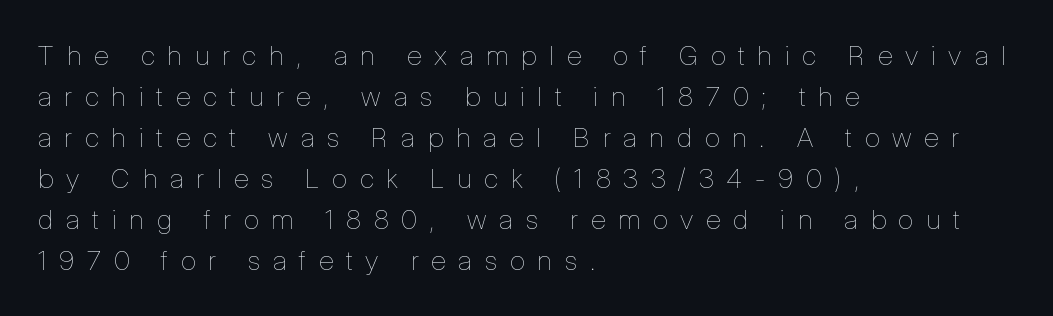
The image shows 27 px text type, upright; set left-aligned, normal line spacing (1.52x), unusually wide letter spacing (+0.49 em), not underlined.
